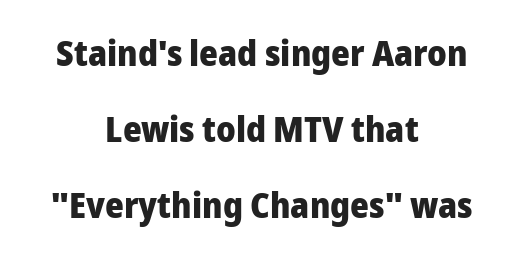
Horizontal alignment here is central, giving a formal, balanced look. As a designer I'd log this as weight 700, bold. It's the straight-up-and-down kind of type. The passage shown is typed in a proportional face where columns would drift.
